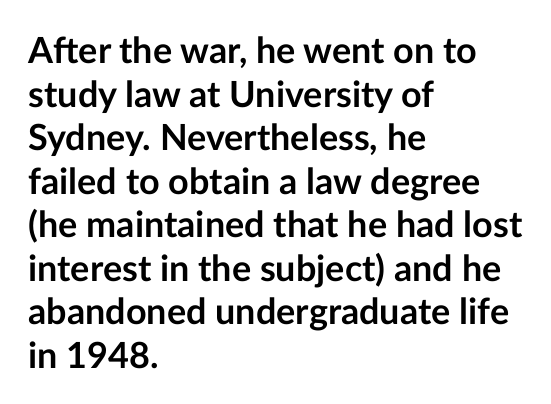
Q: Is the text bold? A: Yes.
Q: Is the text italic (slanted)? A: No, it is upright.
Q: Is the typeface a serif or a sans-serif typeface? A: Sans-serif.
Q: Is the text underlined? A: No.
Q: How is the paragraph aligned? A: Left-aligned.
Q: Is the spacing between letters normal or unusually wide? A: Normal.
Q: Width (condensed, normal, or wide)? A: Normal.
Q: Stroke contrast? A: Low.
Q: x-height? A: Medium.
Q: Monospaced? A: No.
